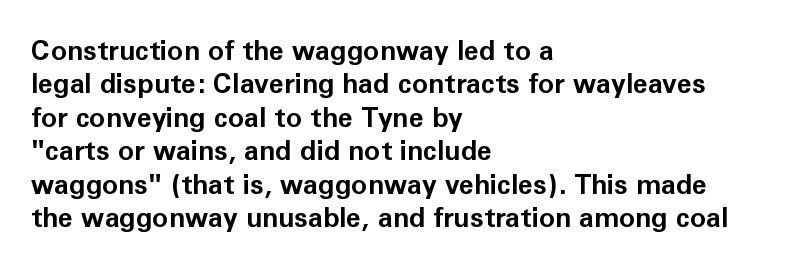
There is no visible air inserted between adjacent glyphs. Compared with a centered layout, this one pins lines to the left instead. The strokes are fattened all the way to bold. A typesetter would mark this as roman, not italic. The words here are not underlined.
